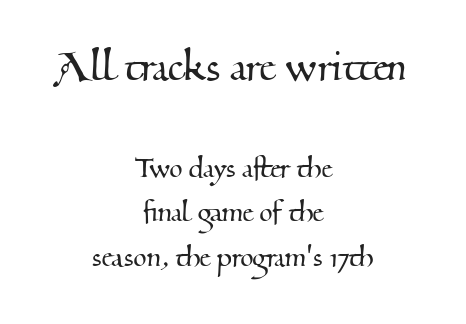
Each letter keeps its own natural width here, so spacing adapts to shape. Baseline-to-baseline distance is the conventional proportion of letter height. This rendering features lettering with no underline. Short and long lines alike share a common midpoint. Visually, the top section dominates because its glyphs are scaled up. Tracking value appears to be zero — textbook default spacing.
